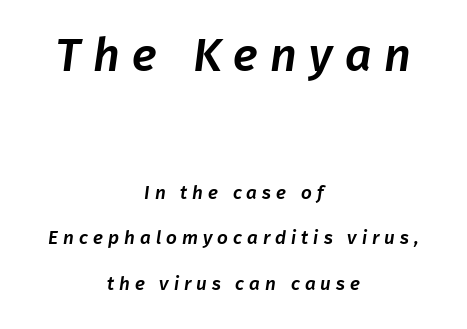
Each letter's strokes conclude bluntly, with no projecting serifs. Does extra space separate the letters? Yes, quite a lot of it. Two sizes are in play, and the larger belongs to the first block. Line spacing here is loose. The typesetter chose a symmetrical, centered arrangement here. Do the characters align in a grid? No, the font is proportional.
